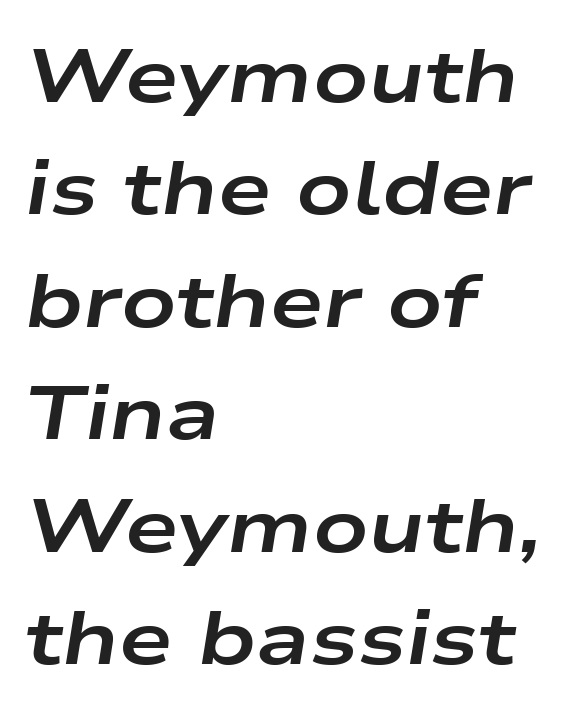
Q: Is the text bold? A: Yes.
Q: Is the text italic (slanted)? A: Yes, it leans right by about 9 degrees.
Q: Is the text underlined? A: No.
Q: How is the paragraph aligned? A: Left-aligned.
Q: Is the spacing between letters normal or unusually wide? A: Normal.
Q: Is the spacing between lines tight, normal or loose? A: Normal.
Q: Width (condensed, normal, or wide)? A: Wide.
Q: Stroke contrast? A: Low.
Q: x-height? A: Medium.
Q: Monospaced? A: No.
